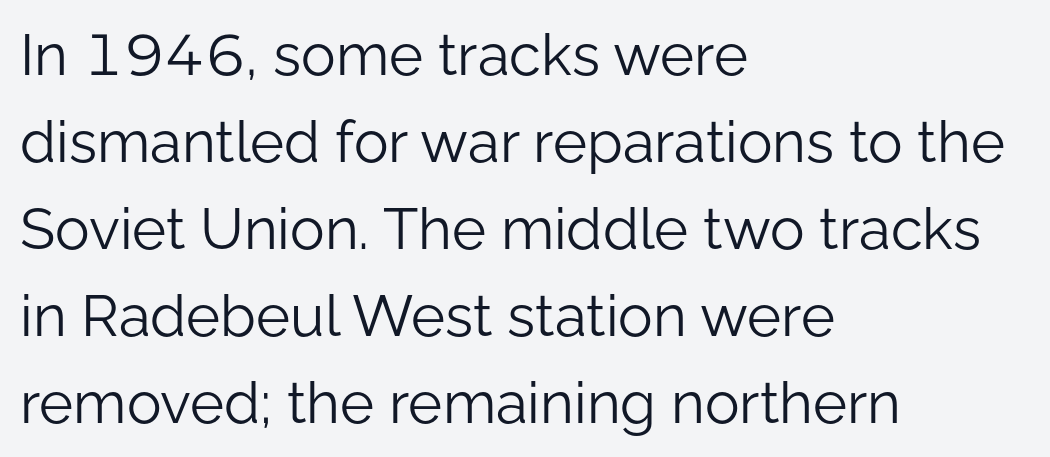
{"serif": "no", "italic": "no", "bold": "no", "weight": "light", "width": "normal", "stroke_contrast": "low", "x_height": "medium", "monospaced": "no", "underline": "no", "align": "left", "line_spacing": "normal", "line_spacing_ratio": 1.5, "letter_spacing": "normal", "letter_spacing_em": 0.0, "glyph_px": 58}
